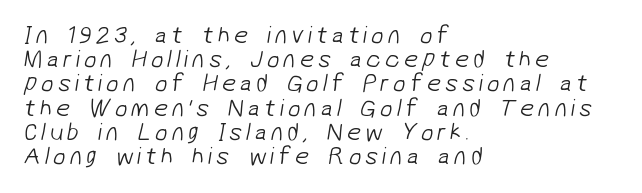
The image shows 25 px text type; set left-aligned, tight line spacing (0.97x), not underlined.
